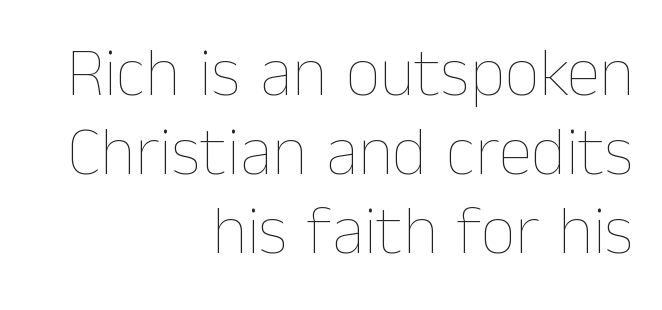
The image shows 68 px thin type, upright; set right-aligned, line spacing 1.16x, normal letter spacing, not underlined; low stroke contrast and a medium x-height.
